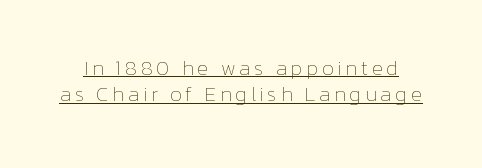
Italic: no, the glyphs are upright roman. Check the space under the baseline: a stroke is drawn there. Heft: none added — not bold. The space between consecutive lines is moderate.
